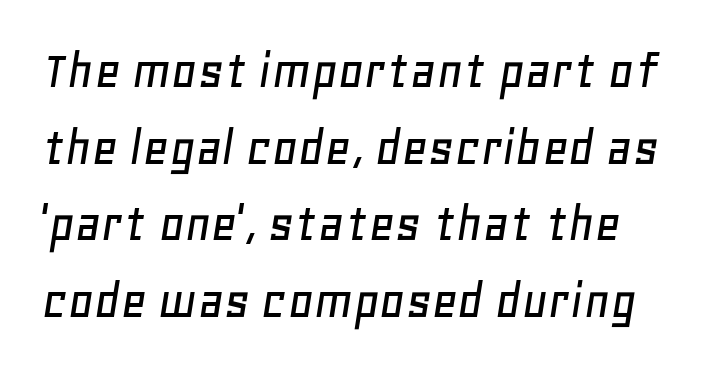
Q: Is the text italic (slanted)? A: Yes, it leans right by about 11 degrees.
Q: Is the text underlined? A: No.
Q: Is the spacing between letters normal or unusually wide? A: Normal.
Q: Is the spacing between lines tight, normal or loose? A: Normal.
Q: Width (condensed, normal, or wide)? A: Normal.
Q: Stroke contrast? A: Low.
Q: x-height? A: Large.
Q: Monospaced? A: No.
